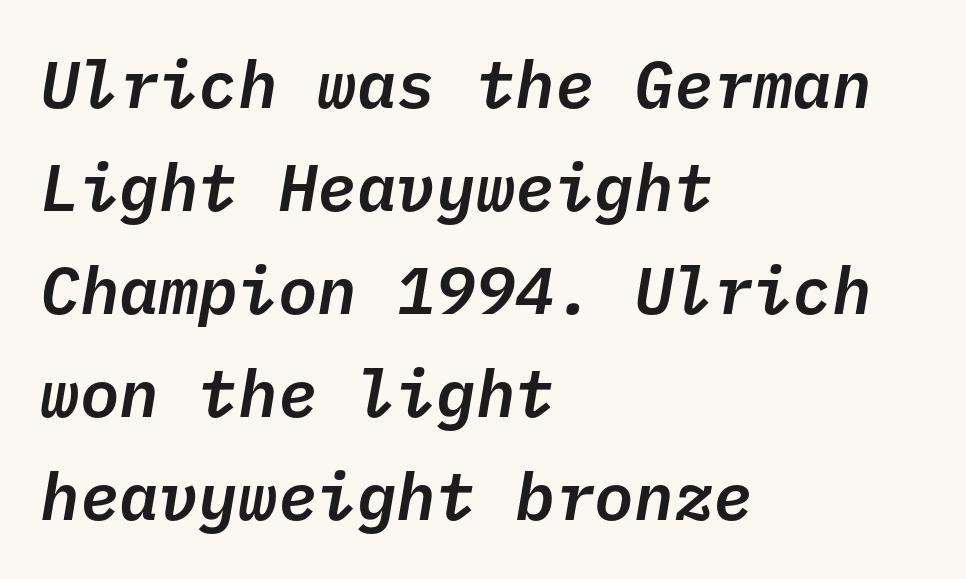
{"italic": "yes", "lean": "right", "slant_degrees": 10, "width": "normal", "stroke_contrast": "low", "x_height": "medium", "monospaced": "yes", "underline": "no", "align": "left", "line_spacing": "normal", "line_spacing_ratio": 1.56, "letter_spacing": "normal", "letter_spacing_em": 0.0, "glyph_px": 66}
